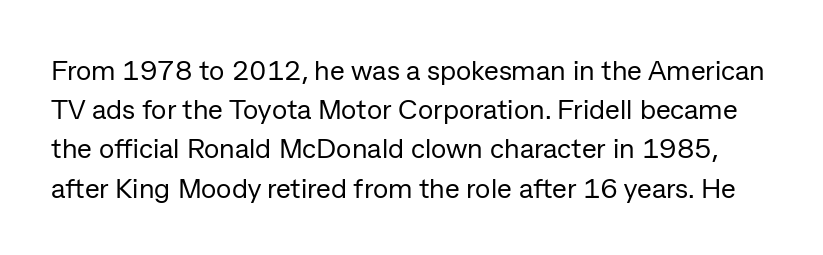
How would I describe the line gaps? Plain and ordinary. Serif or sans? Sans — the stroke terminals are bare. Stems and bowls with no extra thickness — not bold. The words here are not underlined.
